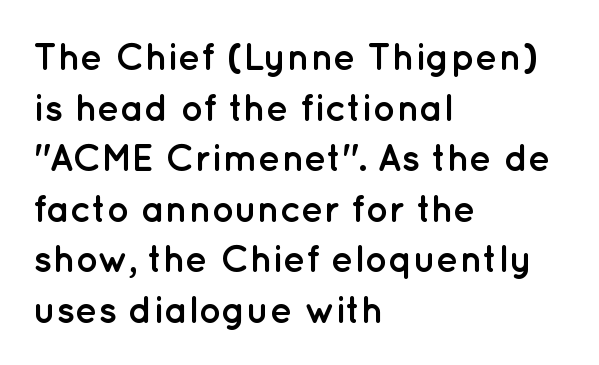
The characters display no serif detailing; their extremities are plain. Think of a printed novel: that variable character pitch is what you see here. I'd describe the lettering as bold — thick and assertive. Reading down the block, your eye returns to a fixed left position each line. The block of text has a typical density, with ordinary space between rows. Do the letters lean? They stand straight.
